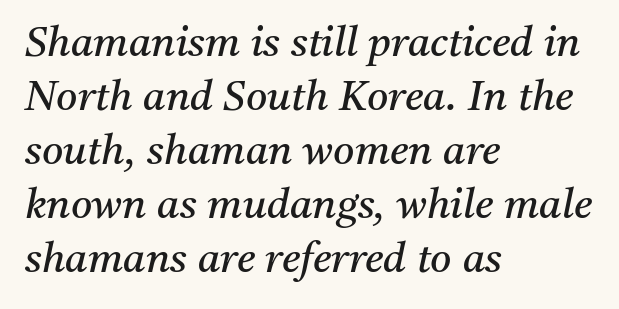
The image shows 41 px regular-weight serif type, italic (leaning right); set left-aligned, normal line spacing (1.32x), normal letter spacing, not underlined; medium stroke contrast and a medium x-height.
